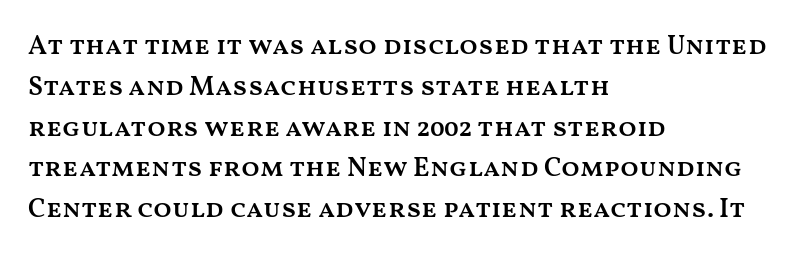
{"italic": "no", "bold": "semi", "underline": "no", "align": "left", "line_spacing": "normal", "line_spacing_ratio": 1.51, "letter_spacing": "normal", "letter_spacing_em": 0.0, "glyph_px": 27}
